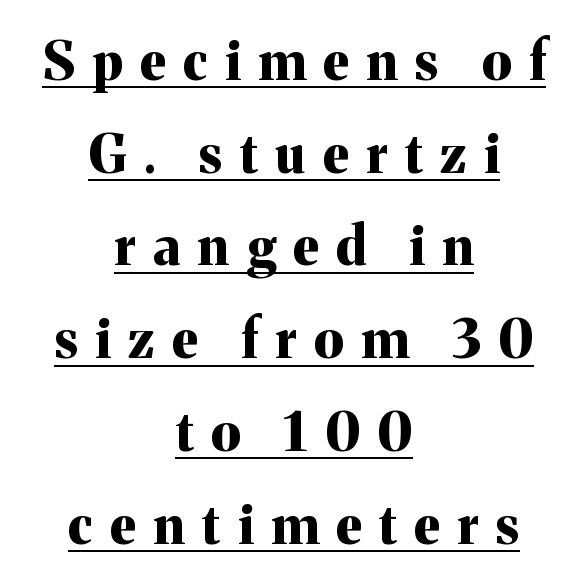
The image shows 53 px bold serif type, upright; set centered, line spacing 1.75x, unusually wide letter spacing (+0.33 em), underlined; medium stroke contrast and a medium x-height.
